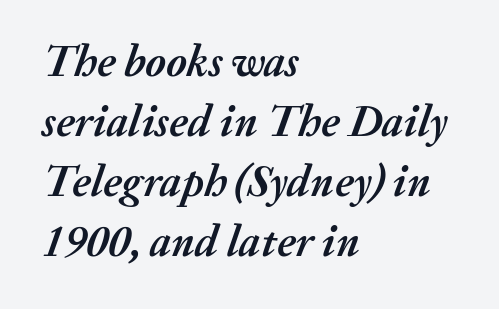
A typesetter would call this proportional, since set widths differ per character. The compositor pushed each line to the left boundary. Regarding leading, the lines here are spaced in the standard way. The letterforms sit shoulder to shoulder at normal distance. Italic: yes, the glyphs are oblique.
